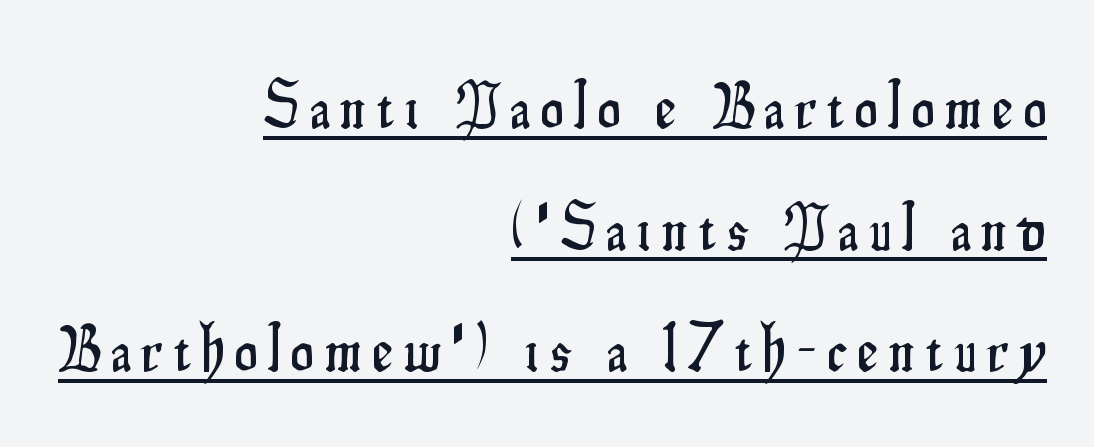
The image shows 65 px condensed sans-serif type, upright; set right-aligned, line spacing 1.87x, underlined; low stroke contrast and a small x-height.
